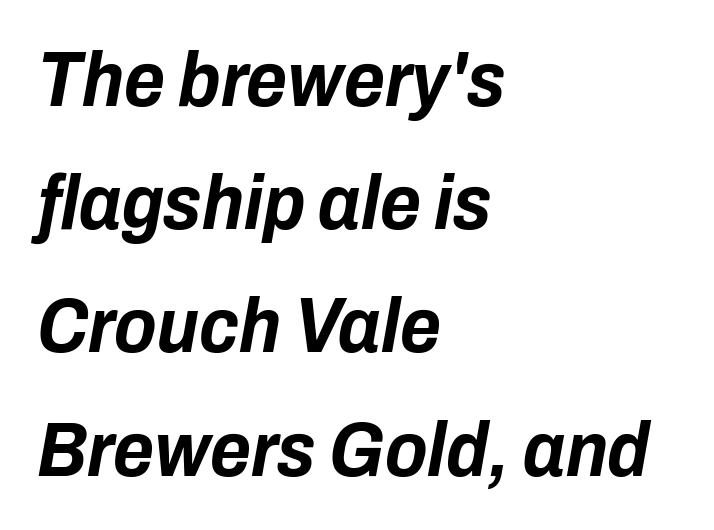
{"italic": "yes", "lean": "right", "slant_degrees": 10, "bold": "yes", "weight": "bold", "width": "condensed", "stroke_contrast": "low", "x_height": "medium", "monospaced": "no", "underline": "no", "align": "left", "line_spacing": "normal", "line_spacing_ratio": 1.58, "letter_spacing": "normal", "letter_spacing_em": 0.0, "glyph_px": 78}
